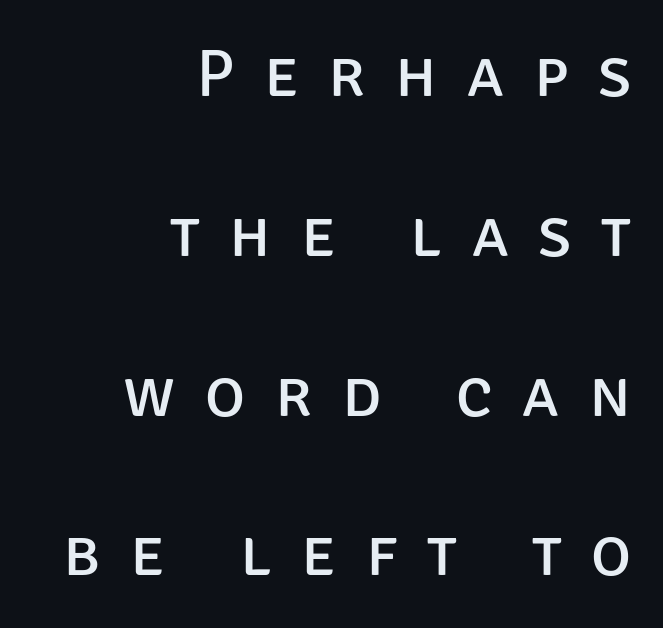
Q: Is the text bold? A: No.
Q: Is the text italic (slanted)? A: No, it is upright.
Q: Is the typeface a serif or a sans-serif typeface? A: Sans-serif.
Q: Is the text underlined? A: No.
Q: How is the paragraph aligned? A: Right-aligned.
Q: Is the spacing between letters normal or unusually wide? A: Unusually wide.
Q: Is the spacing between lines tight, normal or loose? A: Loose.
Q: Width (condensed, normal, or wide)? A: Normal.
Q: Stroke contrast? A: Low.
Q: x-height? A: Large.
Q: Monospaced? A: No.
